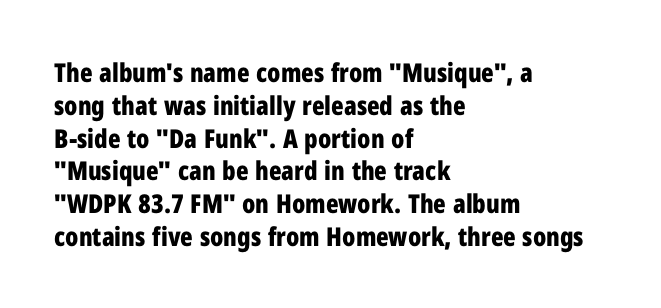
Reading down the column, the eye jumps a familiar distance to each next line. The passage shown is not underscored anywhere. Its strokes are broad and dark, the hallmark of bold type. Quick note: not italic, upright. Observe the ordinary spacing: letters are neighbours, not strangers. Line beginnings align vertically; line endings do not.
